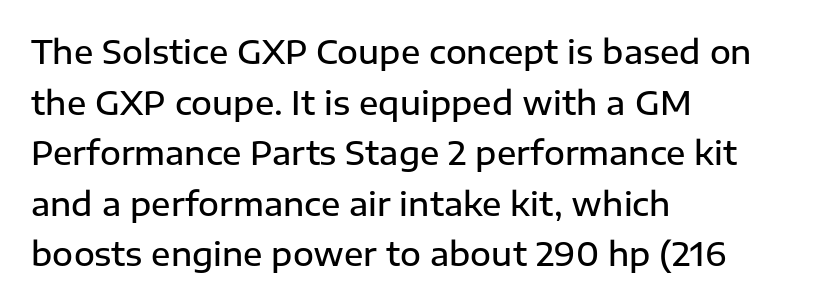
{"serif": "no", "italic": "no", "bold": "semi", "weight": "semibold", "width": "normal", "stroke_contrast": "low", "x_height": "medium", "monospaced": "no", "underline": "no", "align": "left", "line_spacing": "normal", "line_spacing_ratio": 1.58, "letter_spacing": "normal", "letter_spacing_em": 0.0, "glyph_px": 32}
